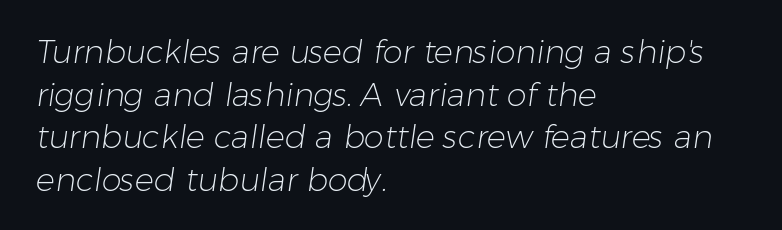
Are there feet on the stems? There aren't — it's a sans. Underlining? Definitely not there. The font sits on the lighter half of the weight spectrum, regular included. In terms of leading, this rendering sits right in the middle.
